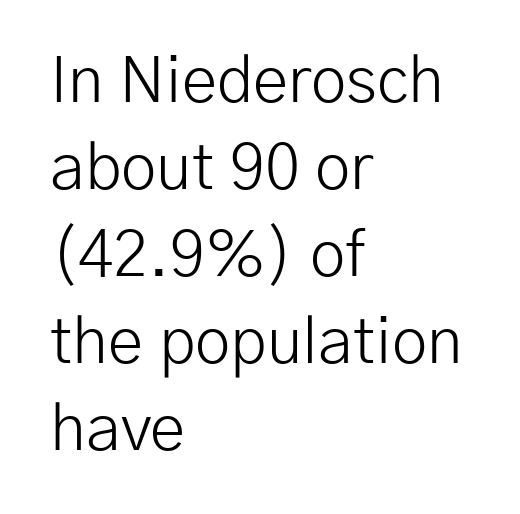
The image shows 64 px light sans-serif type, upright; set left-aligned, normal line spacing (1.36x), normal letter spacing, not underlined; low stroke contrast and a medium x-height.
